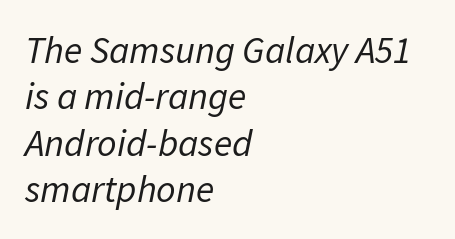
Q: Is the text bold? A: No.
Q: Is the text italic (slanted)? A: Yes, it leans right by about 11 degrees.
Q: Is the text underlined? A: No.
Q: How is the paragraph aligned? A: Left-aligned.
Q: Is the spacing between letters normal or unusually wide? A: Normal.
Q: Width (condensed, normal, or wide)? A: Normal.
Q: Stroke contrast? A: Low.
Q: x-height? A: Medium.
Q: Monospaced? A: No.
